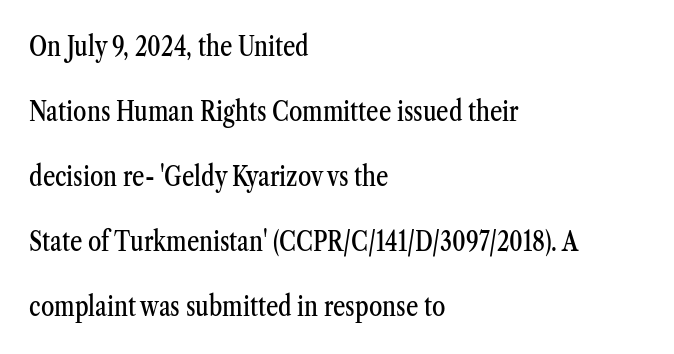
Q: Is the text italic (slanted)? A: No, it is upright.
Q: Is the text underlined? A: No.
Q: How is the paragraph aligned? A: Left-aligned.
Q: Is the spacing between letters normal or unusually wide? A: Normal.
Q: Is the spacing between lines tight, normal or loose? A: Loose.
